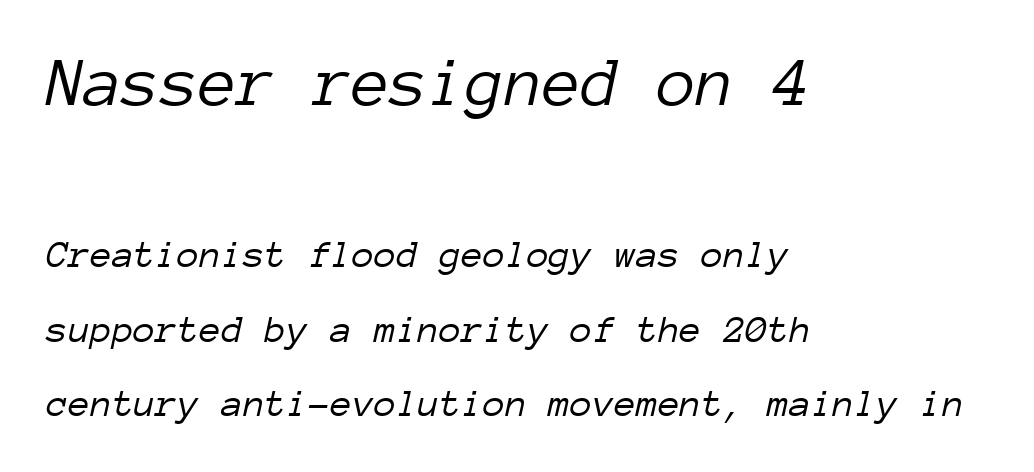
The image shows 70 px light type, italic (leaning right), monospaced; set left-aligned, line spacing 1.87x, normal letter spacing, not underlined; the first (top) block is 1.75x larger; low stroke contrast and a medium x-height.
